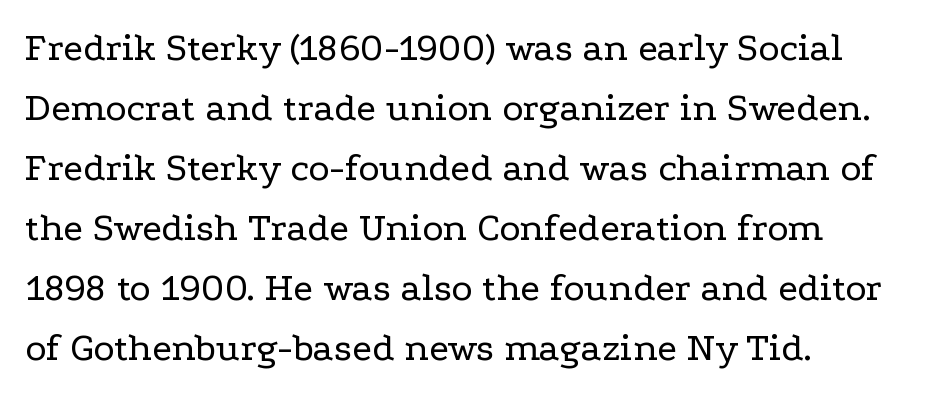
The image shows 40 px regular-weight, wide serif type, upright; set left-aligned, normal line spacing (1.5x), normal letter spacing, not underlined; low stroke contrast and a medium x-height.
